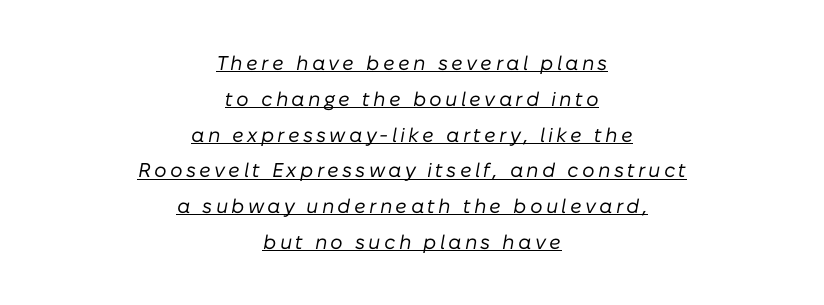
Q: Is the text bold? A: No.
Q: Is the text italic (slanted)? A: Yes, it leans right by about 10 degrees.
Q: Is the text underlined? A: Yes.
Q: How is the paragraph aligned? A: Centered.
